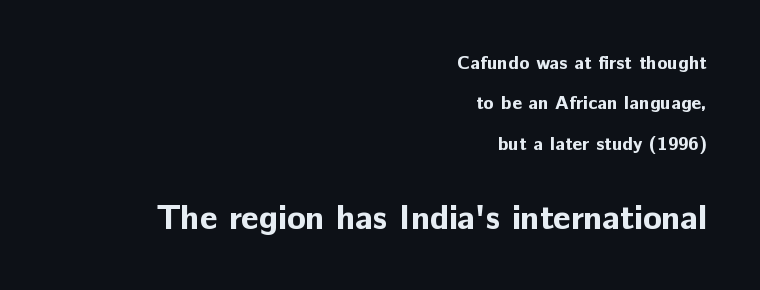
The image shows 34 px bold sans-serif type, upright; set right-aligned, loose line spacing (2.12x), normal letter spacing, not underlined; the second (bottom) block is 1.79x larger; low stroke contrast and a medium x-height.
